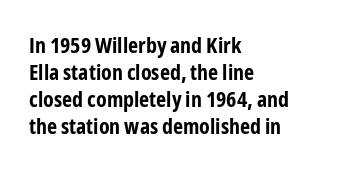
The setting favours the left margin, as ordinary paragraphs usually do. The strip under each line holds only bare page. Every letter is thick-stroked: bold, no question. In terms of posture, this sample is upright. Is the letter spacing exaggerated? No — it looks like the ordinary default.
